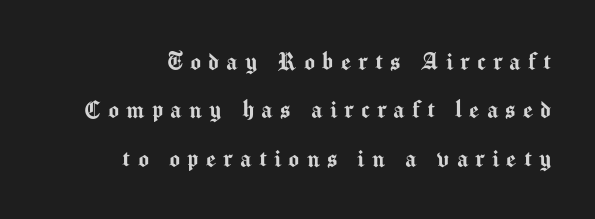
Notice how the stems are strictly vertical — no italics here. The paragraph has a hard right edge and a soft left edge. Proportional: the letters do not fall into vertical columns. These lines have a slow, spaced-out rhythm from letter to letter.
